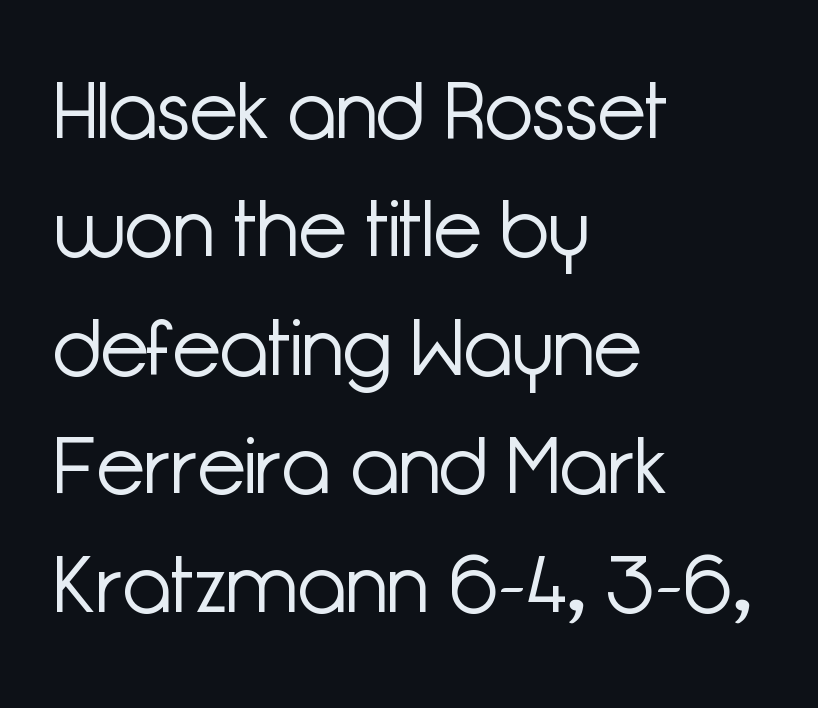
The image shows 79 px light sans-serif type, upright; set left-aligned, normal line spacing (1.5x), normal letter spacing, not underlined; low stroke contrast and a medium x-height.
